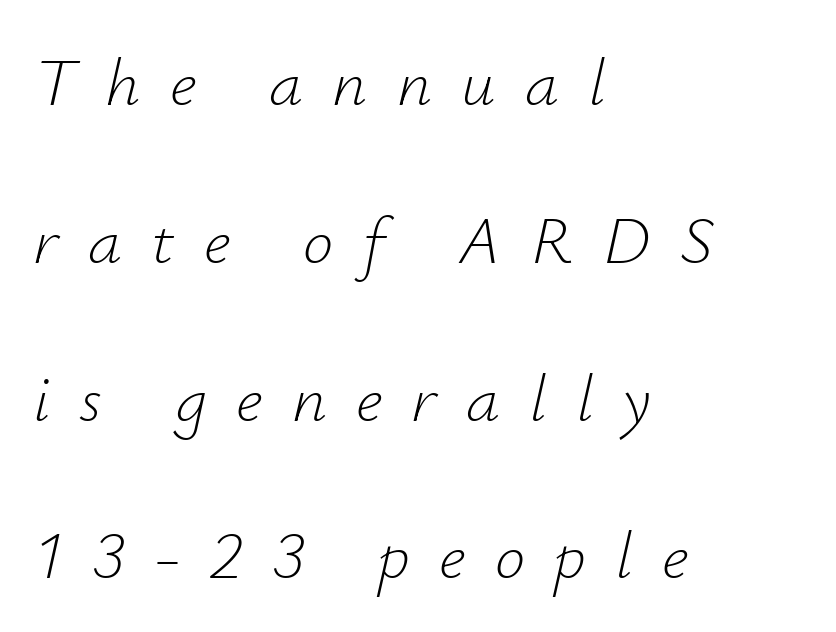
{"italic": "yes", "lean": "right", "slant_degrees": 12, "bold": "no", "weight": "light", "width": "normal", "stroke_contrast": "low", "x_height": "small", "monospaced": "no", "underline": "no", "align": "left", "line_spacing": "loose", "line_spacing_ratio": 2.32, "letter_spacing": "wide", "letter_spacing_em": 0.43, "glyph_px": 68}
